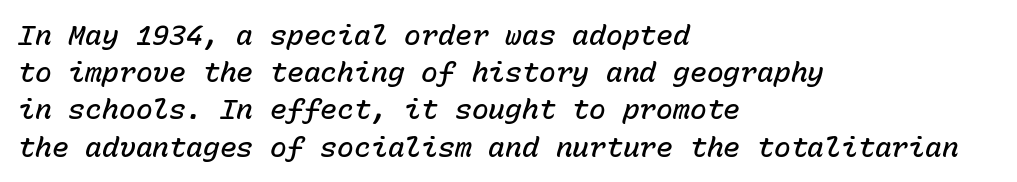
Q: Is the text bold? A: Semi-bold.
Q: Is the text italic (slanted)? A: Yes, it leans right by about 15 degrees.
Q: Is the text underlined? A: No.
Q: How is the paragraph aligned? A: Left-aligned.
Q: Is the spacing between letters normal or unusually wide? A: Normal.
Q: Is the spacing between lines tight, normal or loose? A: Normal.
Q: Width (condensed, normal, or wide)? A: Normal.
Q: Stroke contrast? A: Low.
Q: x-height? A: Medium.
Q: Monospaced? A: Yes.
